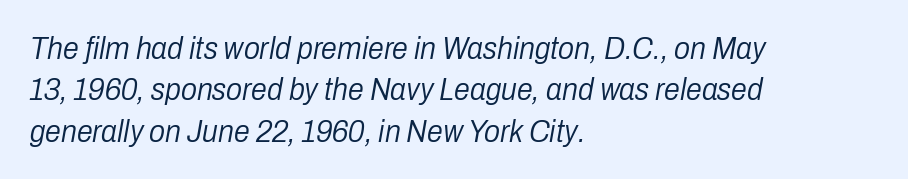
The image shows 32 px light, condensed type, italic (leaning right); set left-aligned, normal line spacing (1.29x), normal letter spacing, not underlined; low stroke contrast and a medium x-height.
